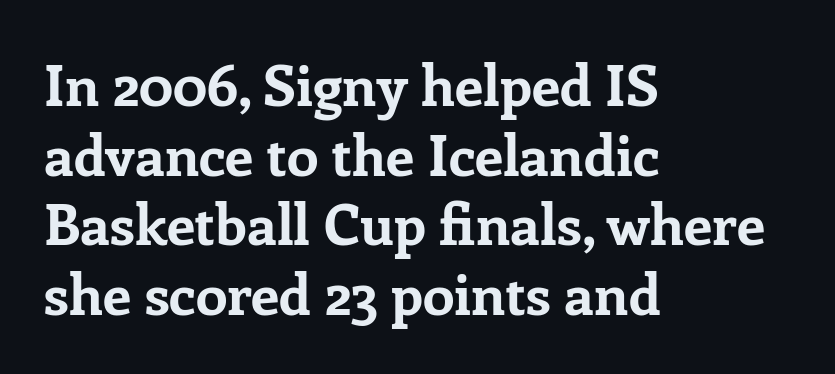
Q: Is the text bold? A: Yes.
Q: Is the text italic (slanted)? A: No, it is upright.
Q: Is the typeface a serif or a sans-serif typeface? A: Serif.
Q: Is the text underlined? A: No.
Q: How is the paragraph aligned? A: Left-aligned.
Q: Is the spacing between letters normal or unusually wide? A: Normal.
Q: Width (condensed, normal, or wide)? A: Normal.
Q: Stroke contrast? A: Low.
Q: x-height? A: Medium.
Q: Monospaced? A: No.
